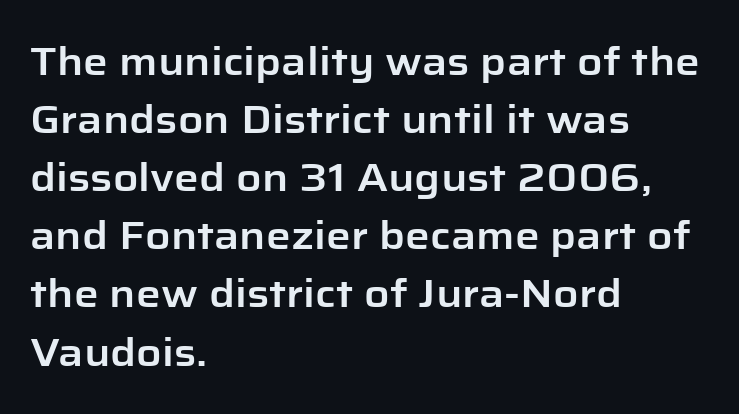
Q: Is the text italic (slanted)? A: No, it is upright.
Q: Is the typeface a serif or a sans-serif typeface? A: Sans-serif.
Q: Is the text underlined? A: No.
Q: How is the paragraph aligned? A: Left-aligned.
Q: Is the spacing between letters normal or unusually wide? A: Normal.
Q: Is the spacing between lines tight, normal or loose? A: Normal.
Q: Width (condensed, normal, or wide)? A: Normal.
Q: Stroke contrast? A: Low.
Q: x-height? A: Medium.
Q: Monospaced? A: No.
